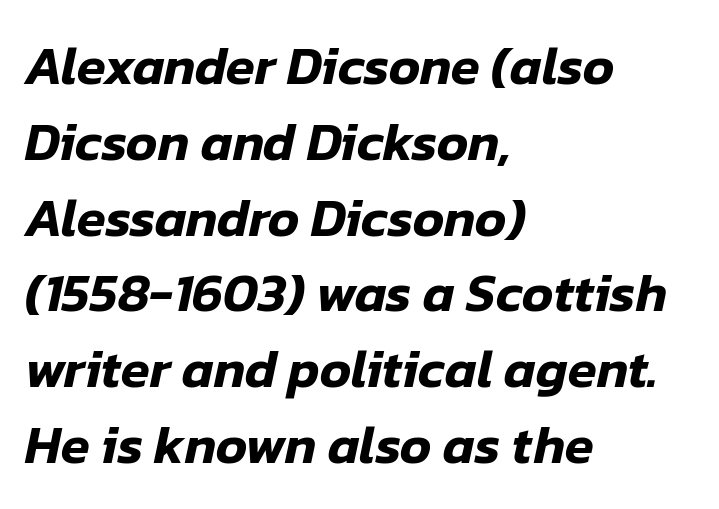
The image shows 53 px text type, italic (leaning right); set left-aligned, normal line spacing (1.43x), normal letter spacing, not underlined; low stroke contrast and a medium x-height.
